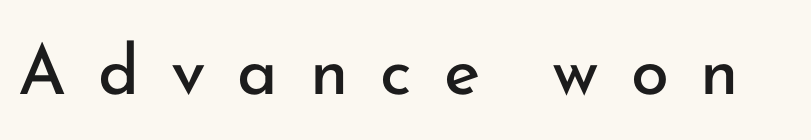
The type sits square on the baseline with zero lean. Here the designer chose a conventional face with non-uniform glyph widths. How are the letters spaced? Widely, with obvious added tracking. Check where the strokes stop: nothing finishes them off — pure sans.
